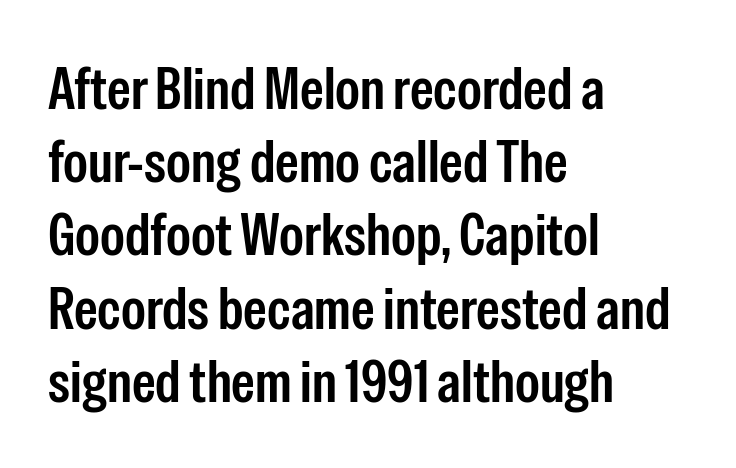
Each letter's strokes conclude bluntly, with no projecting serifs. Only glyphs here, with clear space below each row. Caption: standard tracking, unaltered. This sample has the flowing, uneven cadence of proportional lettering. This is the regular roman posture of the typeface.
